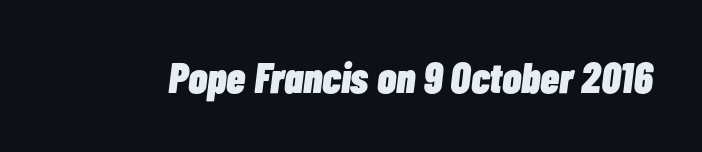
{"italic": "yes", "lean": "right", "slant_degrees": 7, "bold": "yes", "weight": "heavy", "width": "condensed", "stroke_contrast": "low", "x_height": "medium", "monospaced": "no", "underline": "no", "letter_spacing": "normal", "letter_spacing_em": 0.0, "glyph_px": 43}
